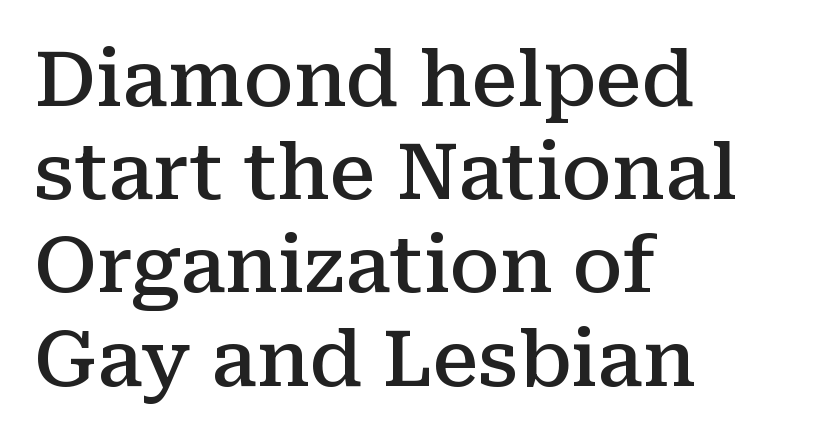
Q: Is the text bold? A: Semi-bold.
Q: Is the text italic (slanted)? A: No, it is upright.
Q: Is the typeface a serif or a sans-serif typeface? A: Serif.
Q: Is the text underlined? A: No.
Q: How is the paragraph aligned? A: Left-aligned.
Q: Is the spacing between letters normal or unusually wide? A: Normal.
Q: Width (condensed, normal, or wide)? A: Normal.
Q: Stroke contrast? A: Medium.
Q: x-height? A: Medium.
Q: Monospaced? A: No.
